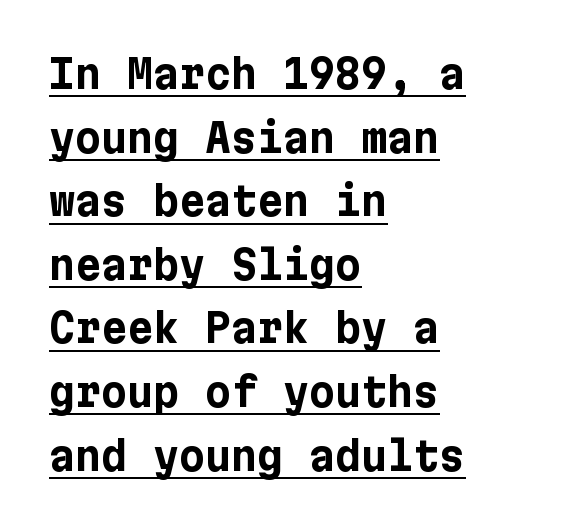
{"serif": "no", "italic": "no", "bold": "yes", "weight": "bold", "width": "normal", "stroke_contrast": "low", "x_height": "medium", "underline": "yes", "align": "left", "line_spacing": "normal", "line_spacing_ratio": 1.59, "letter_spacing": "normal", "letter_spacing_em": 0.0, "glyph_px": 40}
